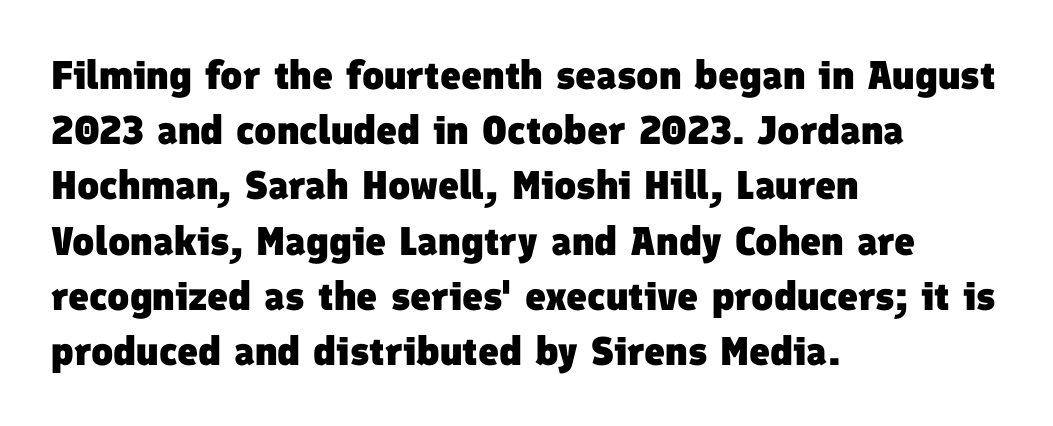
The image shows 40 px heavy sans-serif type; set left-aligned, normal line spacing (1.38x), normal letter spacing, not underlined; low stroke contrast and a medium x-height.
